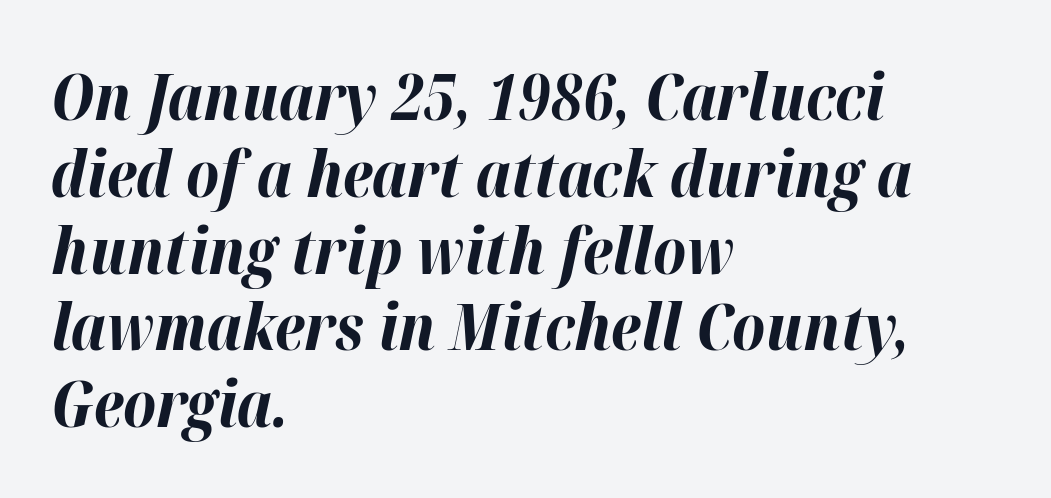
The image shows 64 px bold type, italic (leaning right); set left-aligned, line spacing 1.2x, normal letter spacing, not underlined; high stroke contrast and a medium x-height.
